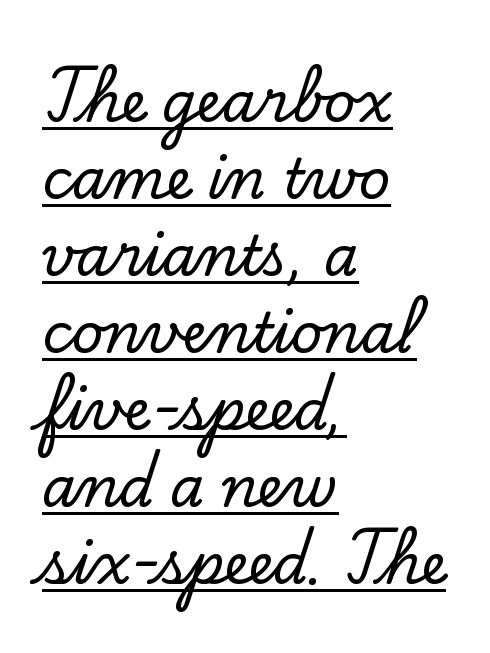
Q: Is the text italic (slanted)? A: Yes.
Q: Is the typeface a serif or a sans-serif typeface? A: Serif.
Q: Is the text underlined? A: Yes.
Q: How is the paragraph aligned? A: Left-aligned.
Q: Is the spacing between letters normal or unusually wide? A: Normal.
Q: Is the spacing between lines tight, normal or loose? A: Normal.
Q: Width (condensed, normal, or wide)? A: Normal.
Q: Stroke contrast? A: Low.
Q: x-height? A: Small.
Q: Monospaced? A: No.
